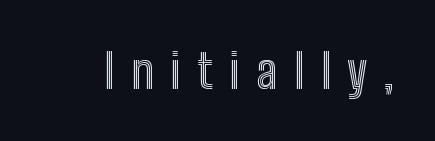
{"italic": "no", "width": "condensed", "x_height": "medium", "monospaced": "no", "underline": "no", "letter_spacing": "wide", "letter_spacing_em": 0.34, "glyph_px": 48}
